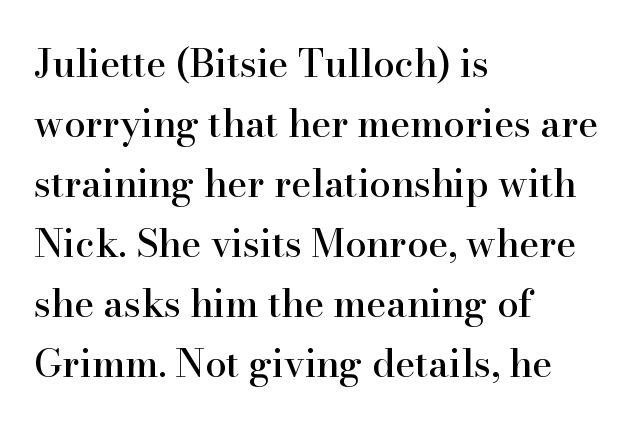
Q: Is the text italic (slanted)? A: No, it is upright.
Q: Is the typeface a serif or a sans-serif typeface? A: Serif.
Q: Is the text underlined? A: No.
Q: How is the paragraph aligned? A: Left-aligned.
Q: Is the spacing between letters normal or unusually wide? A: Normal.
Q: Is the spacing between lines tight, normal or loose? A: Normal.
Q: Width (condensed, normal, or wide)? A: Normal.
Q: Stroke contrast? A: High.
Q: x-height? A: Small.
Q: Monospaced? A: No.
